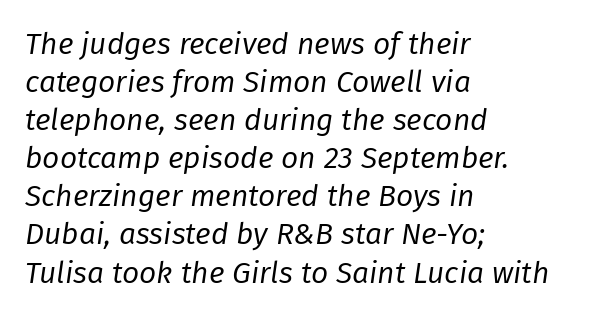
These glyphs show unthickened strokes, regular width or finer. Just letters on the line, the space beneath them empty. Is there much room between lines? A standard amount, neither cramped nor airy. The rendering anchors every line to the left-hand side. Glyph-to-glyph distance matches everyday printed text. Proportional: the letters do not fall into vertical columns.
